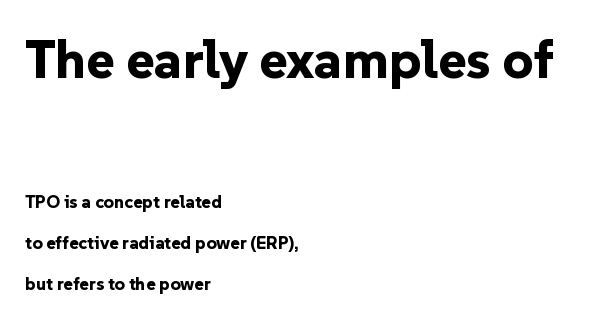
Q: Is the text bold? A: Yes.
Q: Is the text italic (slanted)? A: No, it is upright.
Q: Is the typeface a serif or a sans-serif typeface? A: Sans-serif.
Q: Is the text underlined? A: No.
Q: How is the paragraph aligned? A: Left-aligned.
Q: Is the spacing between letters normal or unusually wide? A: Normal.
Q: Is the spacing between lines tight, normal or loose? A: Loose.
Q: Which block of text is set in a larger size, the first (top) or the second (bottom)? A: The first (top) one.
Q: Width (condensed, normal, or wide)? A: Normal.
Q: Stroke contrast? A: Low.
Q: x-height? A: Medium.
Q: Monospaced? A: No.
